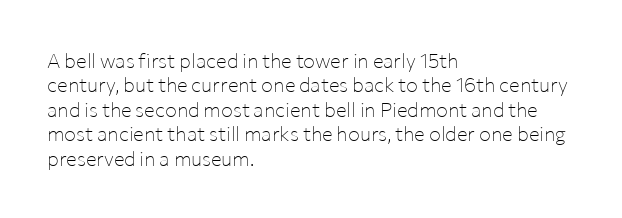
These lines keep a tight, regular rhythm from letter to letter. In CSS terms this would be text-align: left. Weight: in the light-to-regular range. This is roman type, the default non-slanted kind. Decoration check: the copy has no underline.
